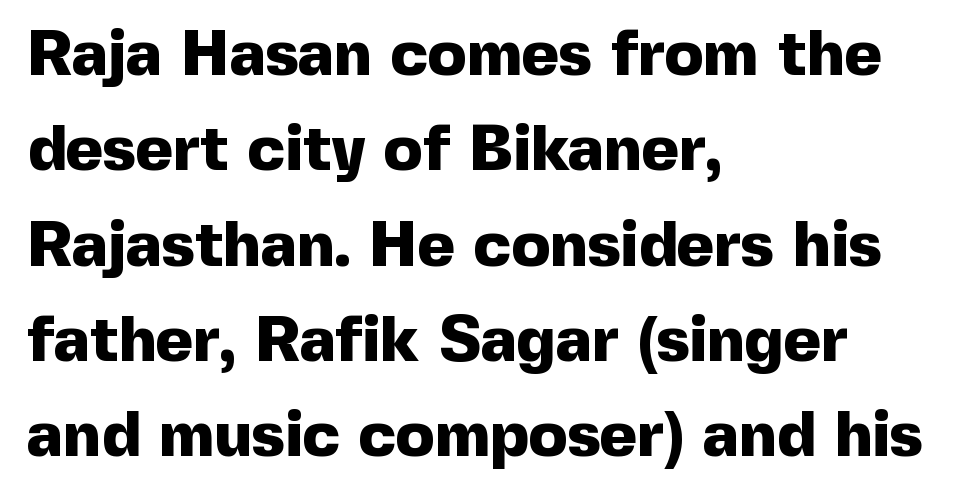
Is the letter spacing exaggerated? No — it looks like the ordinary default. In terms of weight, the rendering is a true, heavy bold. The characters display no serif detailing; their extremities are plain. Looks like regular typesetting: each glyph gets only the width it needs. Reading down the block, your eye returns to a fixed left position each line.
